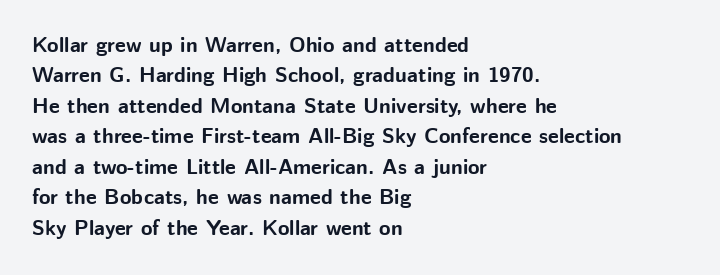
Q: Is the text bold? A: Yes.
Q: Is the text italic (slanted)? A: No, it is upright.
Q: Is the text underlined? A: No.
Q: How is the paragraph aligned? A: Left-aligned.
Q: Is the spacing between letters normal or unusually wide? A: Normal.
Q: Is the spacing between lines tight, normal or loose? A: Normal.
